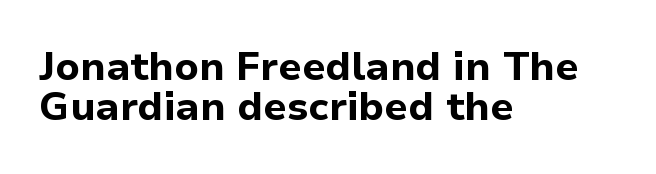
{"serif": "no", "italic": "no", "bold": "yes", "weight": "bold", "width": "normal", "stroke_contrast": "low", "x_height": "medium", "monospaced": "no", "underline": "no", "align": "left", "line_spacing": "tight", "line_spacing_ratio": 0.99, "letter_spacing": "normal", "letter_spacing_em": 0.0, "glyph_px": 40}
